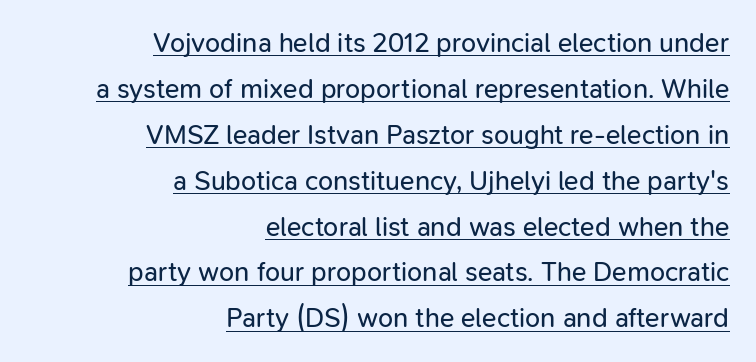
{"italic": "no", "bold": "no", "underline": "yes", "align": "right", "line_spacing": "normal", "line_spacing_ratio": 1.7, "letter_spacing": "normal", "letter_spacing_em": 0.0, "glyph_px": 27}
